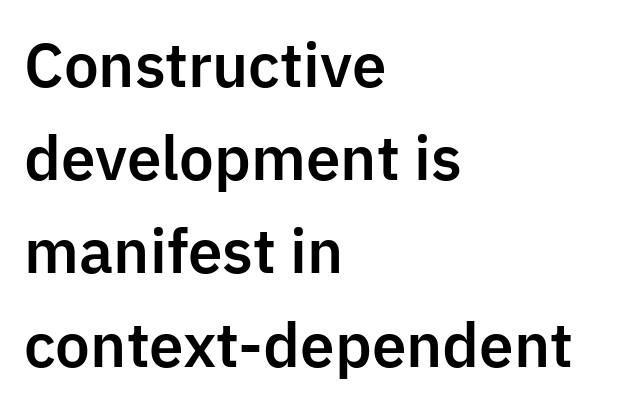
Where is the straight margin? On the left. Is this a fixed-width face? No — the glyphs have proportional, varying widths. Standard letterfit; no display-style spreading of the glyphs. Normally led — the rows are evenly, conventionally spaced.
